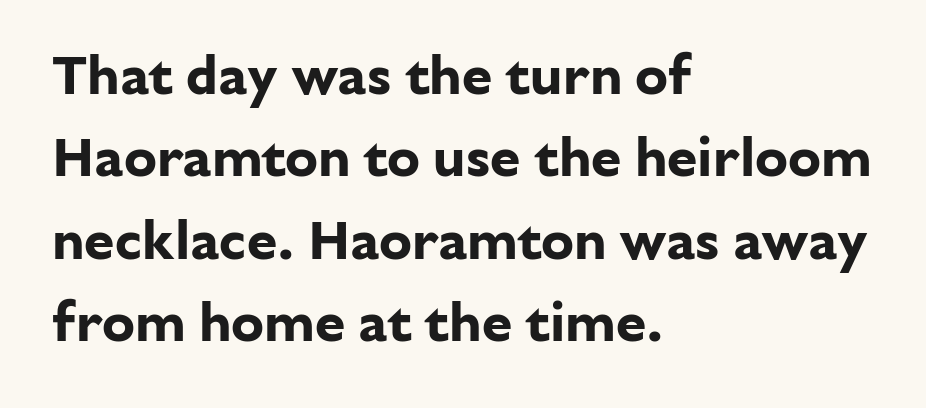
These lines keep a tight, regular rhythm from letter to letter. The face used here is proportionally spaced, like ordinary book or web type. Vertical spacing — default. Letterform terminals end flat and unadorned throughout the passage.
